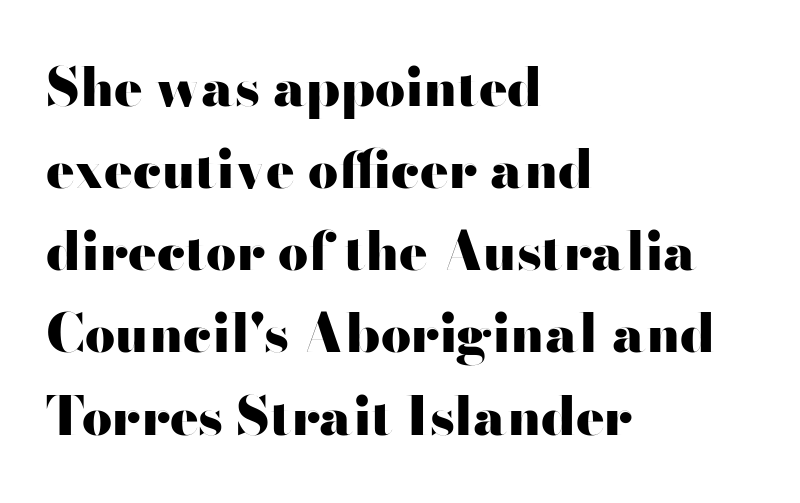
The image shows 53 px heavy, wide sans-serif type, upright; set left-aligned, normal line spacing (1.55x), normal letter spacing, not underlined; high stroke contrast and a small x-height.
